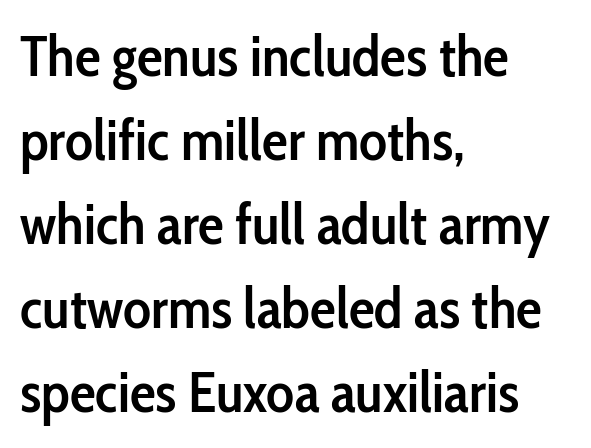
The image shows 58 px semibold, condensed sans-serif type, upright; set left-aligned, normal line spacing (1.45x), normal letter spacing, not underlined; low stroke contrast and a medium x-height.
